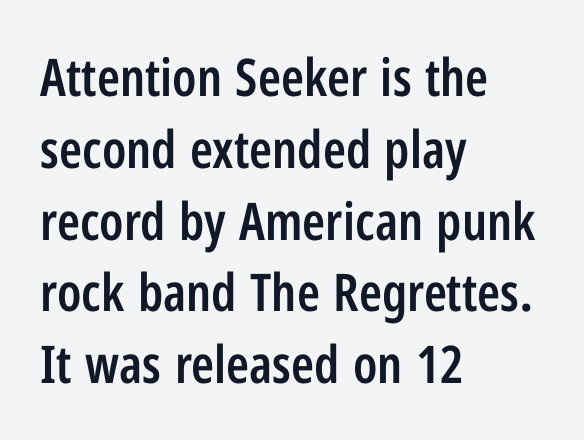
{"serif": "no", "italic": "no", "bold": "semi", "weight": "semibold", "width": "condensed", "stroke_contrast": "low", "x_height": "medium", "monospaced": "no", "underline": "no", "align": "left", "line_spacing": "normal", "line_spacing_ratio": 1.38, "letter_spacing": "normal", "letter_spacing_em": 0.0, "glyph_px": 52}
